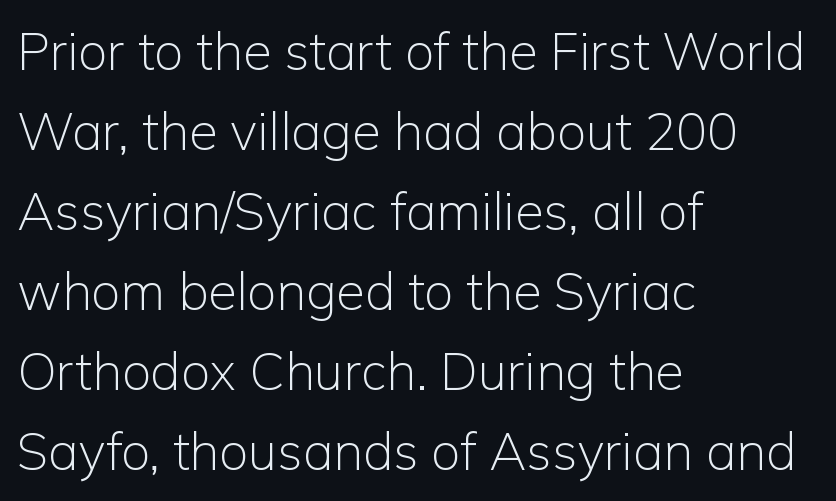
Q: Is the text bold? A: No.
Q: Is the text italic (slanted)? A: No, it is upright.
Q: Is the typeface a serif or a sans-serif typeface? A: Sans-serif.
Q: Is the text underlined? A: No.
Q: How is the paragraph aligned? A: Left-aligned.
Q: Is the spacing between letters normal or unusually wide? A: Normal.
Q: Is the spacing between lines tight, normal or loose? A: Normal.
Q: Width (condensed, normal, or wide)? A: Normal.
Q: Stroke contrast? A: Low.
Q: x-height? A: Medium.
Q: Monospaced? A: No.
